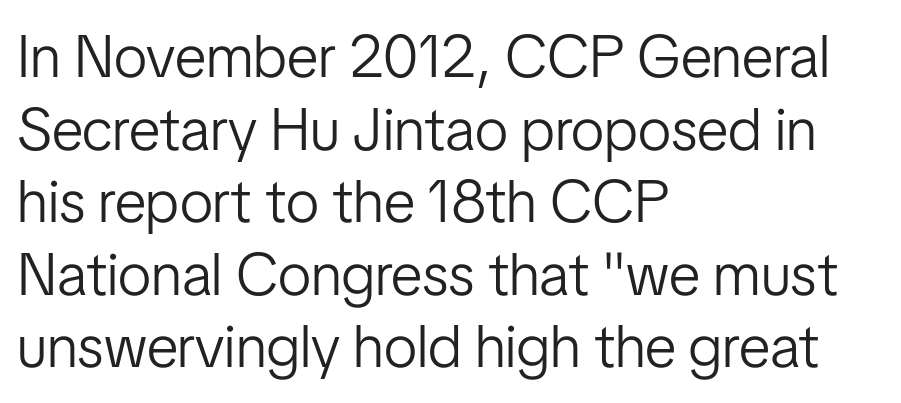
The image shows 60 px light, condensed sans-serif type, upright; set left-aligned, line spacing 1.21x, normal letter spacing, not underlined; low stroke contrast and a medium x-height.
